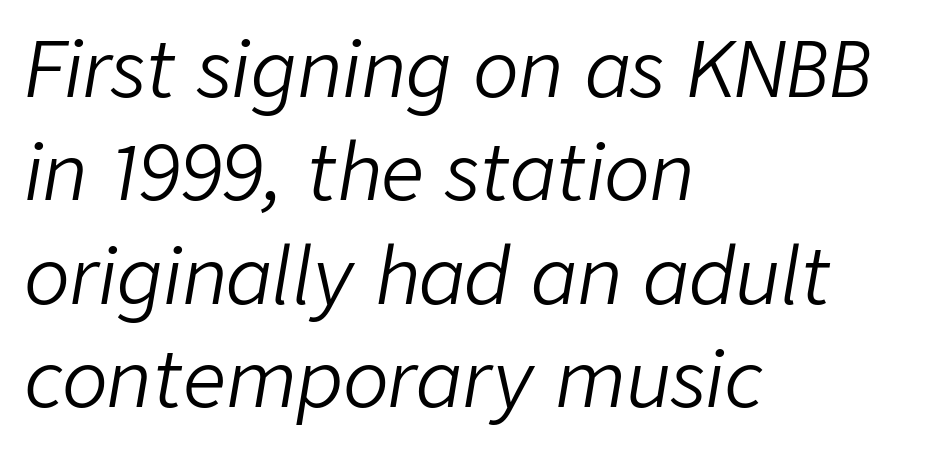
A clean baseline with only descenders dipping below it. The typesetter chose a ragged-right arrangement here. Do the characters align in a grid? No, the font is proportional. Does extra space separate the letters? No, they use regular spacing.
